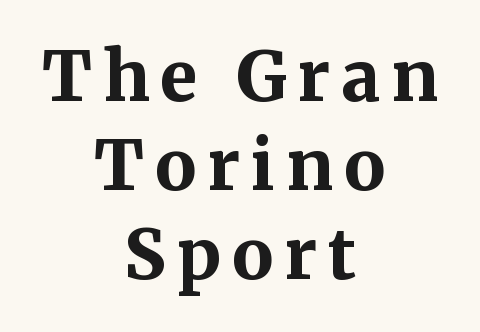
{"serif": "yes", "italic": "no", "bold": "yes", "weight": "bold", "width": "normal", "stroke_contrast": "medium", "x_height": "medium", "monospaced": "no", "underline": "no", "align": "center", "line_spacing": "normal", "line_spacing_ratio": 1.29, "glyph_px": 69}
